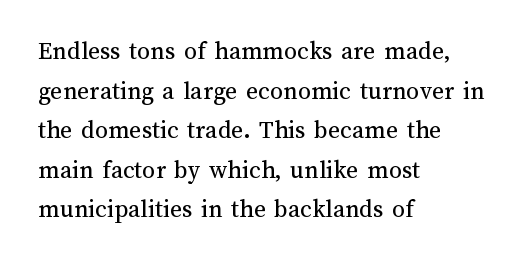
The block of text has a typical density, with ordinary space between rows. The line texture is even and compact thanks to regular tracking. Nothing heavy about these letters — not bold at all. Which margin do the lines hug? The left one — the right edge is uneven.
